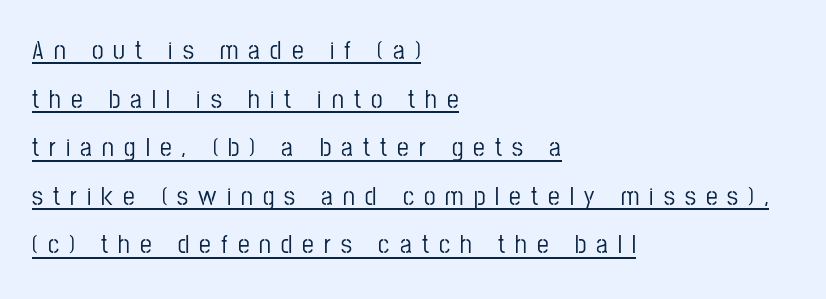
The image shows 26 px text type, upright; set left-aligned, line spacing 1.87x, unusually wide letter spacing (+0.39 em), underlined.
